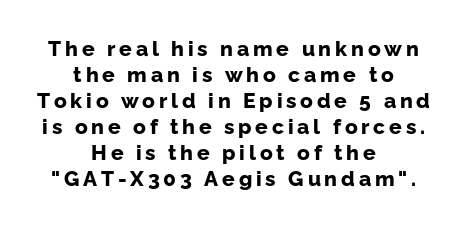
The image shows 21 px bold type, upright; set centered, line spacing 1.24x, not underlined.
